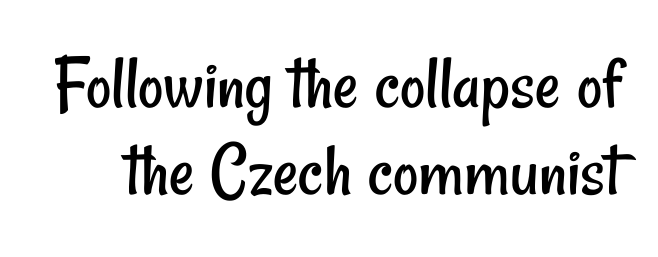
Any mark beneath the type? The region is blank. Spacing verdict: proportional, widths tailored to each character. In terms of letterspacing, this is plain default setting. Summary of vertical rhythm: compact, with narrow interline spacing.
